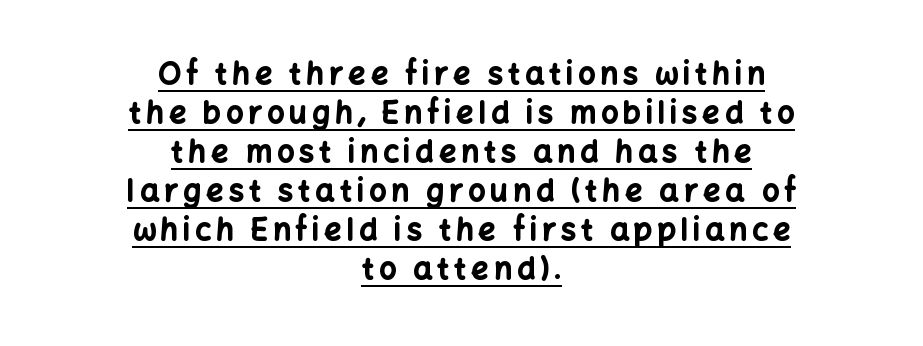
{"serif": "no", "italic": "no", "bold": "yes", "weight": "bold", "width": "normal", "stroke_contrast": "low", "x_height": "medium", "monospaced": "no", "underline": "yes", "align": "center", "line_spacing": "normal", "line_spacing_ratio": 1.3, "glyph_px": 30}
